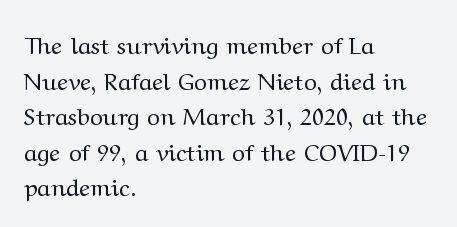
{"italic": "no", "bold": "no", "underline": "no", "align": "left", "line_spacing": "normal", "line_spacing_ratio": 1.48, "letter_spacing": "normal", "letter_spacing_em": 0.0, "glyph_px": 24}
